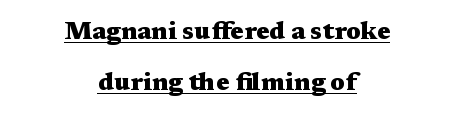
The strokes are fattened all the way to bold. Interline gaps are noticeably wide in this sample. The letters stand straight up with perfectly vertical stems. The paragraph has two soft edges and a firm central axis.
